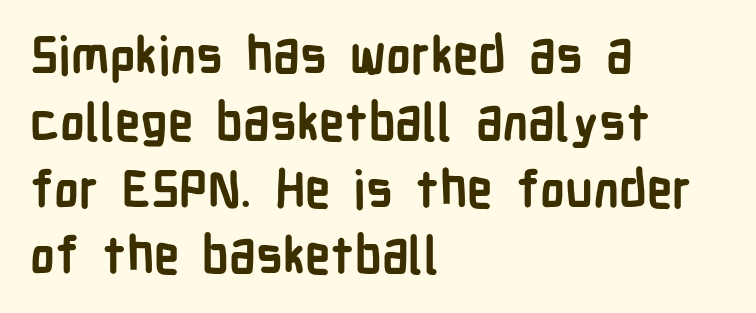
{"serif": "no", "italic": "no", "bold": "yes", "weight": "semibold", "width": "condensed", "stroke_contrast": "low", "x_height": "medium", "monospaced": "no", "underline": "no", "align": "left", "line_spacing": "normal", "line_spacing_ratio": 1.31, "letter_spacing": "normal", "letter_spacing_em": 0.0, "glyph_px": 51}
